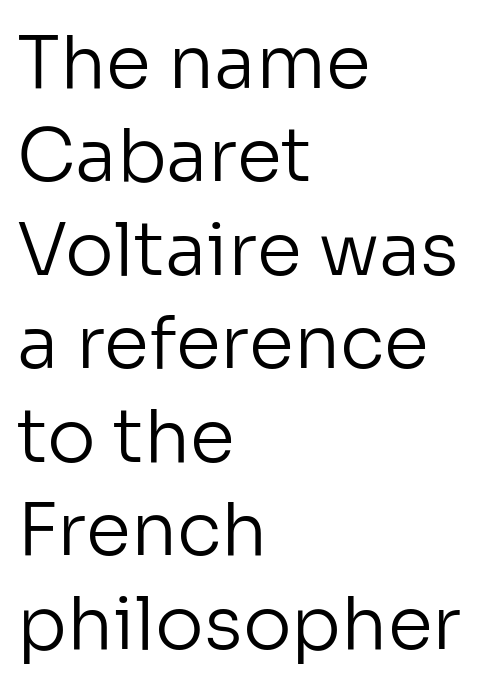
Q: Is the text bold? A: No.
Q: Is the text italic (slanted)? A: No, it is upright.
Q: Is the typeface a serif or a sans-serif typeface? A: Sans-serif.
Q: Is the text underlined? A: No.
Q: How is the paragraph aligned? A: Left-aligned.
Q: Is the spacing between letters normal or unusually wide? A: Normal.
Q: Is the spacing between lines tight, normal or loose? A: Normal.
Q: Width (condensed, normal, or wide)? A: Normal.
Q: Stroke contrast? A: Low.
Q: x-height? A: Medium.
Q: Monospaced? A: No.
